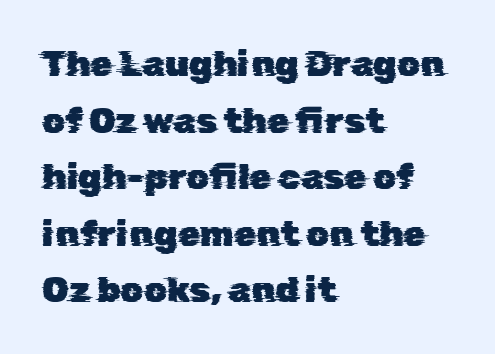
{"serif": "no", "width": "normal", "stroke_contrast": "low", "x_height": "medium", "monospaced": "no", "underline": "no", "align": "left", "line_spacing": "normal", "line_spacing_ratio": 1.57, "letter_spacing": "normal", "letter_spacing_em": 0.0, "glyph_px": 36}
